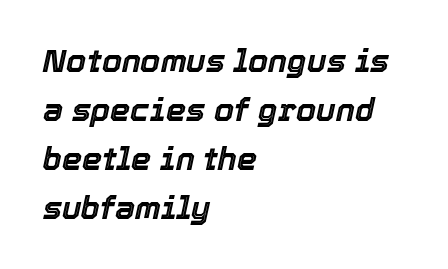
The face used here is proportionally spaced, like ordinary book or web type. Emphasis-style slanted type is in use. Glyph-to-glyph distance matches everyday printed text. Whoever set this chose a conventional vertical rhythm. Short and long lines alike share a common starting point at left. The zone under the glyphs is completely vacant.
